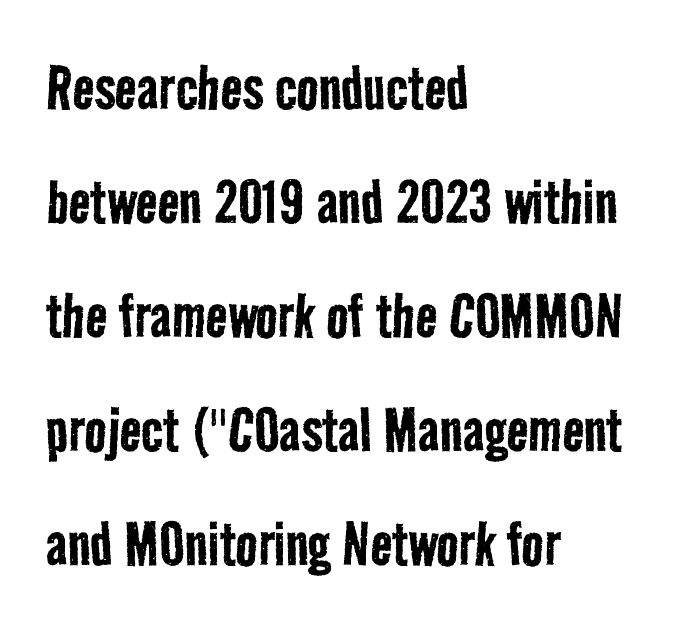
Q: Is the text bold? A: No.
Q: Is the typeface a serif or a sans-serif typeface? A: Sans-serif.
Q: Is the text underlined? A: No.
Q: How is the paragraph aligned? A: Left-aligned.
Q: Is the spacing between letters normal or unusually wide? A: Normal.
Q: Is the spacing between lines tight, normal or loose? A: Normal.
Q: Width (condensed, normal, or wide)? A: Condensed.
Q: Stroke contrast? A: Low.
Q: x-height? A: Medium.
Q: Monospaced? A: No.
